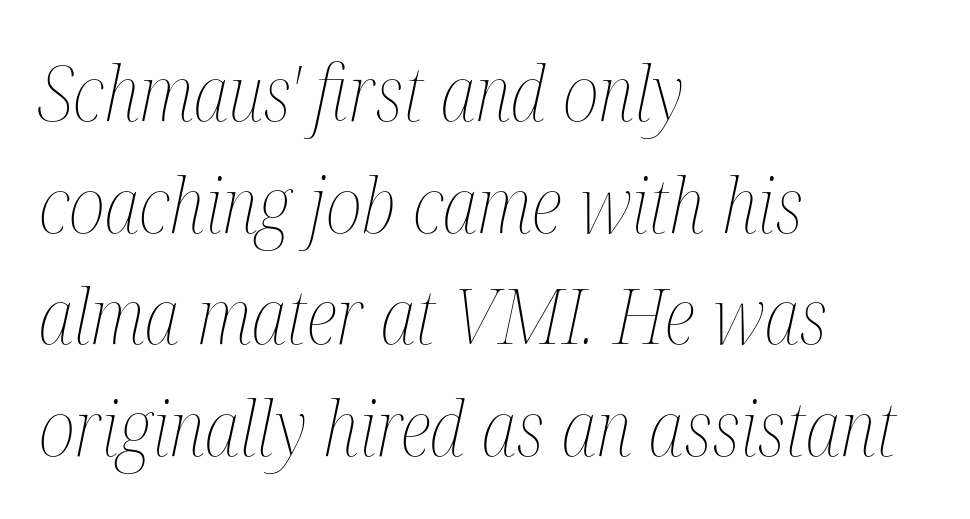
Q: Is the text bold? A: No.
Q: Is the text italic (slanted)? A: Yes, it leans right by about 12 degrees.
Q: Is the text underlined? A: No.
Q: How is the paragraph aligned? A: Left-aligned.
Q: Is the spacing between letters normal or unusually wide? A: Normal.
Q: Is the spacing between lines tight, normal or loose? A: Normal.
Q: Width (condensed, normal, or wide)? A: Condensed.
Q: Stroke contrast? A: Medium.
Q: x-height? A: Medium.
Q: Monospaced? A: No.
